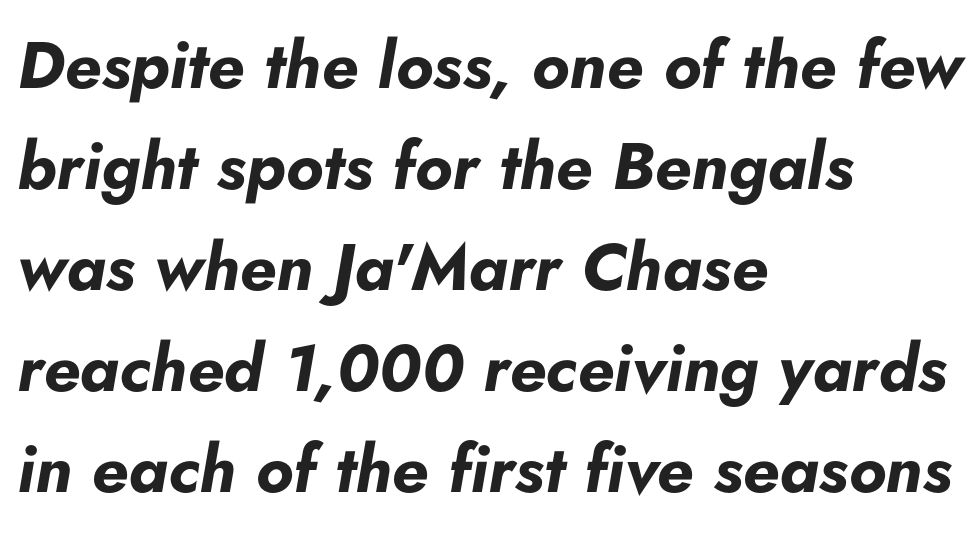
The image shows 66 px bold type, italic (leaning right); set left-aligned, normal line spacing (1.53x), normal letter spacing, not underlined; low stroke contrast and a small x-height.
